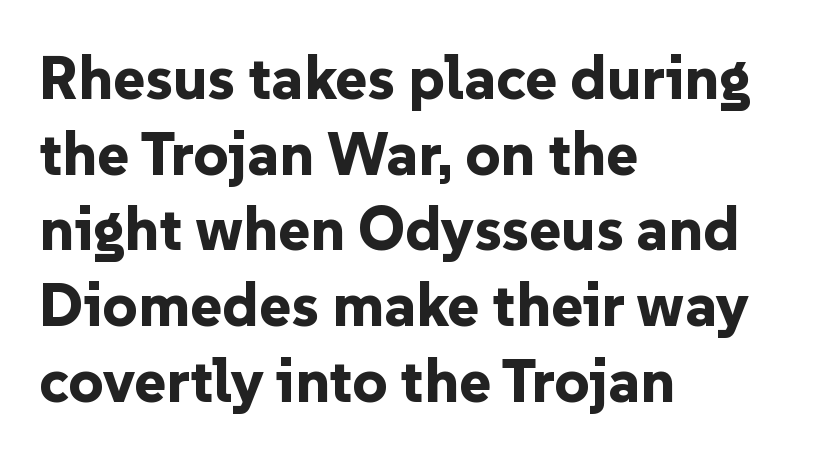
Q: Is the text bold? A: Yes.
Q: Is the text italic (slanted)? A: No, it is upright.
Q: Is the typeface a serif or a sans-serif typeface? A: Sans-serif.
Q: Is the text underlined? A: No.
Q: How is the paragraph aligned? A: Left-aligned.
Q: Is the spacing between letters normal or unusually wide? A: Normal.
Q: Width (condensed, normal, or wide)? A: Normal.
Q: Stroke contrast? A: Low.
Q: x-height? A: Medium.
Q: Monospaced? A: No.
